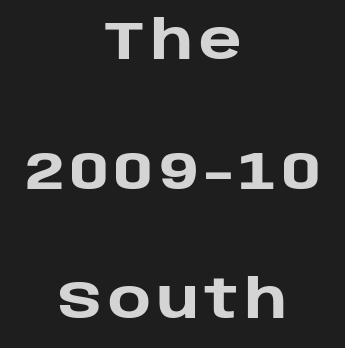
The passage shown is typed in a proportional face where columns would drift. No feet cap the strokes, marking this as sans-serif type. Line starts and ends both wander, symmetrically. Ascenders rise straight up at ninety degrees. Unmarked baselines from the first word to the last. Rows of type keep a wide berth in the vertical direction.
